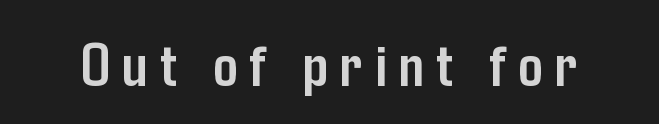
Q: Is the text bold? A: Yes.
Q: Is the text italic (slanted)? A: No, it is upright.
Q: Is the typeface a serif or a sans-serif typeface? A: Sans-serif.
Q: Is the text underlined? A: No.
Q: Is the spacing between letters normal or unusually wide? A: Unusually wide.
Q: Width (condensed, normal, or wide)? A: Condensed.
Q: Stroke contrast? A: Low.
Q: x-height? A: Medium.
Q: Monospaced? A: No.
